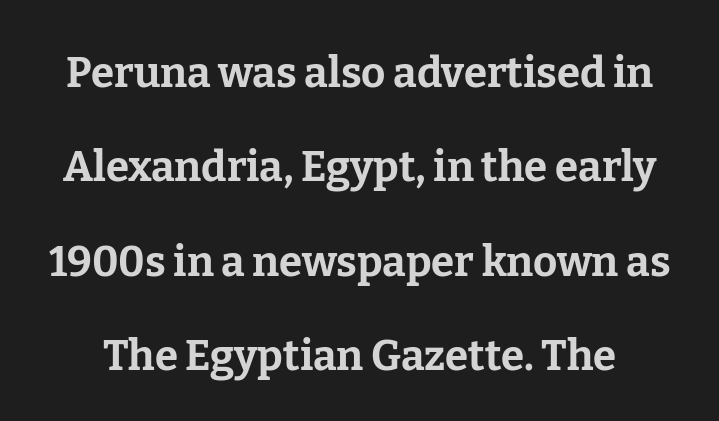
Q: Is the text bold? A: Yes.
Q: Is the text italic (slanted)? A: No, it is upright.
Q: Is the typeface a serif or a sans-serif typeface? A: Serif.
Q: Is the text underlined? A: No.
Q: Is the spacing between letters normal or unusually wide? A: Normal.
Q: Is the spacing between lines tight, normal or loose? A: Loose.
Q: Width (condensed, normal, or wide)? A: Normal.
Q: Stroke contrast? A: Low.
Q: x-height? A: Medium.
Q: Monospaced? A: No.
